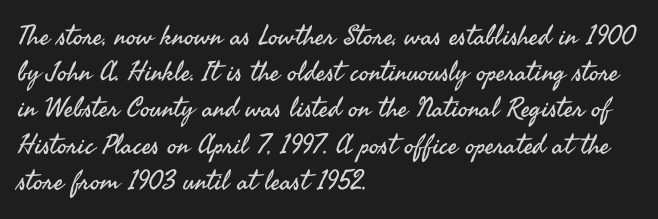
The image shows 27 px text type; set left-aligned, normal line spacing (1.34x), normal letter spacing, not underlined.
